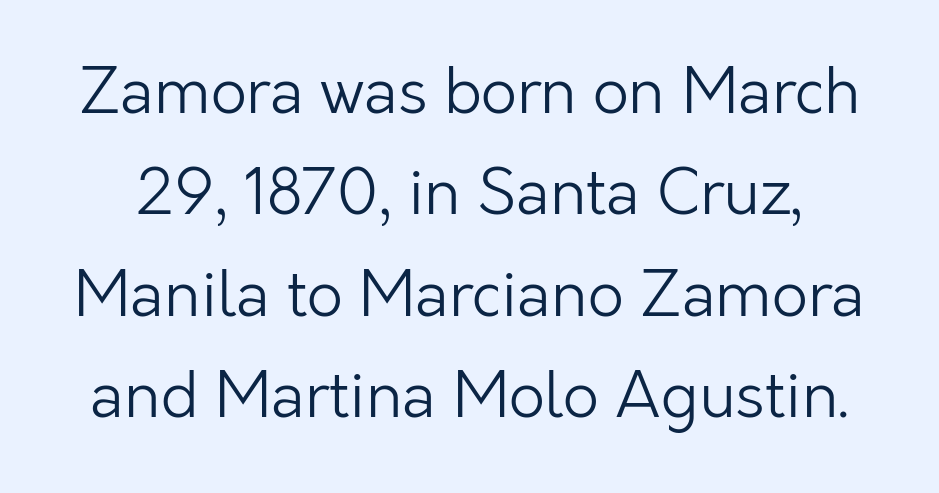
{"serif": "no", "italic": "no", "bold": "no", "weight": "light", "width": "normal", "stroke_contrast": "low", "x_height": "medium", "monospaced": "no", "underline": "no", "line_spacing": "normal", "line_spacing_ratio": 1.61, "letter_spacing": "normal", "letter_spacing_em": 0.0, "glyph_px": 63}
